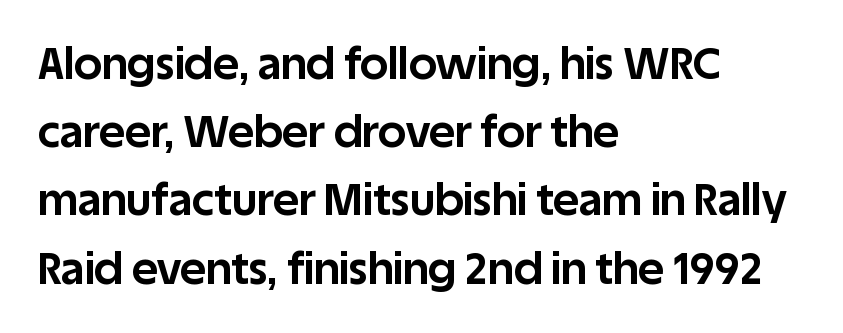
The image shows 44 px bold sans-serif type, upright; set left-aligned, normal line spacing (1.55x), normal letter spacing, not underlined; low stroke contrast and a large x-height.
